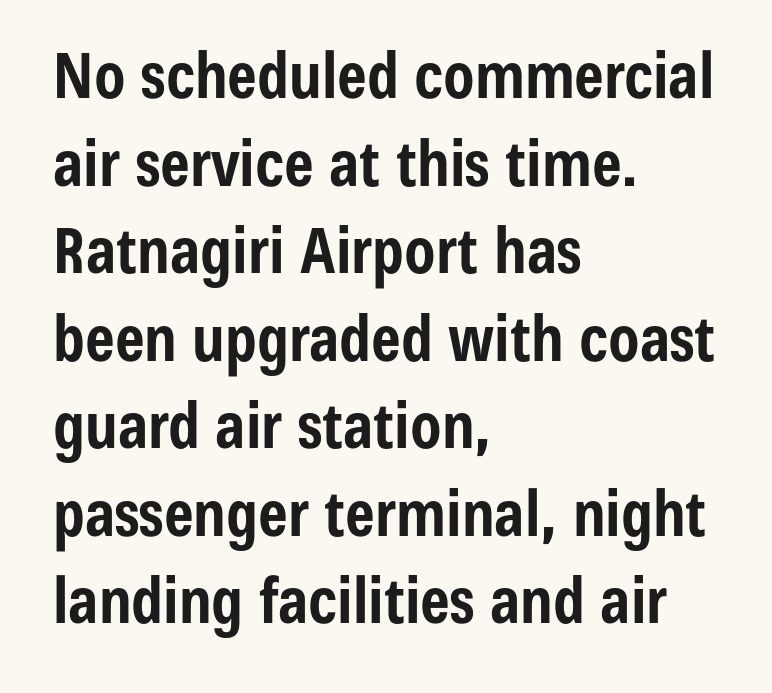
Q: Is the text bold? A: Yes.
Q: Is the text italic (slanted)? A: No, it is upright.
Q: Is the typeface a serif or a sans-serif typeface? A: Sans-serif.
Q: Is the text underlined? A: No.
Q: How is the paragraph aligned? A: Left-aligned.
Q: Is the spacing between letters normal or unusually wide? A: Normal.
Q: Is the spacing between lines tight, normal or loose? A: Normal.
Q: Width (condensed, normal, or wide)? A: Condensed.
Q: Stroke contrast? A: Low.
Q: x-height? A: Medium.
Q: Monospaced? A: No.
